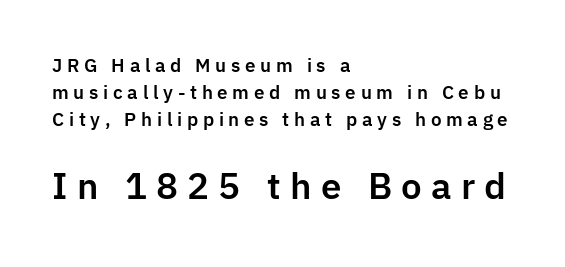
{"serif": "no", "italic": "no", "width": "normal", "stroke_contrast": "low", "x_height": "medium", "monospaced": "no", "underline": "no", "align": "left", "line_spacing": "normal", "line_spacing_ratio": 1.5, "letter_spacing": "wide", "letter_spacing_em": 0.26, "larger_block": "second", "size_ratio": 1.94, "glyph_px": 35}
